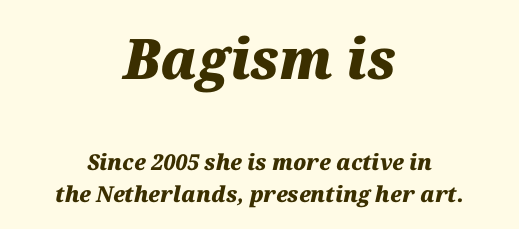
Q: Is the text bold? A: Yes.
Q: Is the text italic (slanted)? A: Yes, it leans right by about 12 degrees.
Q: Is the text underlined? A: No.
Q: How is the paragraph aligned? A: Centered.
Q: Is the spacing between letters normal or unusually wide? A: Normal.
Q: Is the spacing between lines tight, normal or loose? A: Normal.
Q: Which block of text is set in a larger size, the first (top) or the second (bottom)? A: The first (top) one.
Q: Width (condensed, normal, or wide)? A: Normal.
Q: Stroke contrast? A: Medium.
Q: x-height? A: Medium.
Q: Monospaced? A: No.
